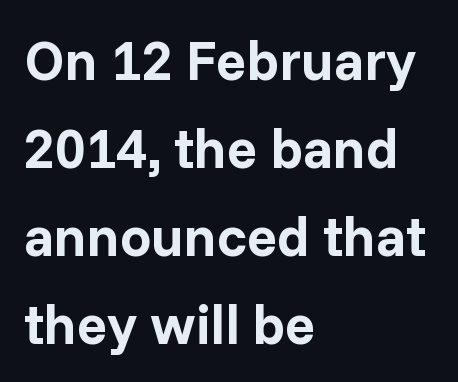
The image shows 56 px bold sans-serif type, upright; set left-aligned, normal line spacing (1.57x), normal letter spacing, not underlined; low stroke contrast and a medium x-height.
